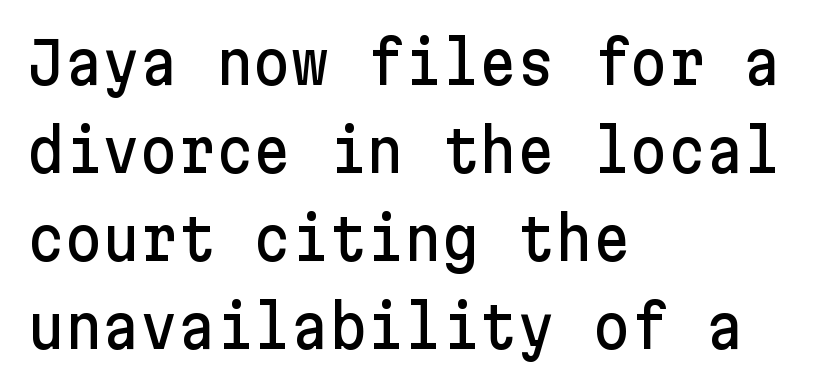
The image shows 58 px sans-serif type, upright; set left-aligned, normal line spacing (1.52x), normal letter spacing, not underlined; low stroke contrast and a medium x-height.
